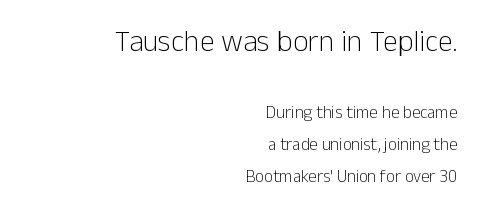
The image shows 30 px light sans-serif type, upright; set right-aligned, line spacing 1.88x, normal letter spacing, not underlined; the first (top) block is 1.76x larger; low stroke contrast and a medium x-height.
